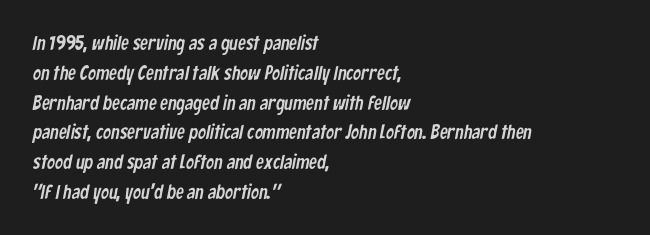
{"underline": "no", "align": "left", "line_spacing": "normal", "line_spacing_ratio": 1.49, "letter_spacing": "normal", "letter_spacing_em": 0.0, "glyph_px": 20}
